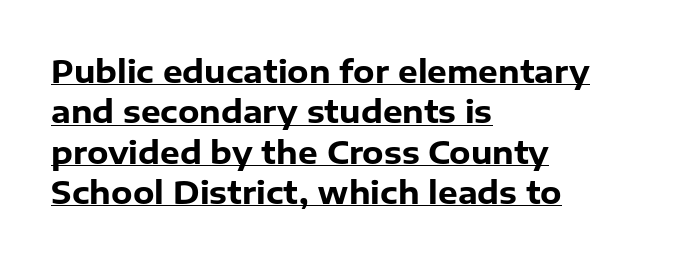
Q: Is the text bold? A: Yes.
Q: Is the text italic (slanted)? A: No, it is upright.
Q: Is the typeface a serif or a sans-serif typeface? A: Sans-serif.
Q: Is the text underlined? A: Yes.
Q: How is the paragraph aligned? A: Left-aligned.
Q: Is the spacing between letters normal or unusually wide? A: Normal.
Q: Is the spacing between lines tight, normal or loose? A: Normal.
Q: Width (condensed, normal, or wide)? A: Normal.
Q: Stroke contrast? A: Low.
Q: x-height? A: Medium.
Q: Monospaced? A: No.
